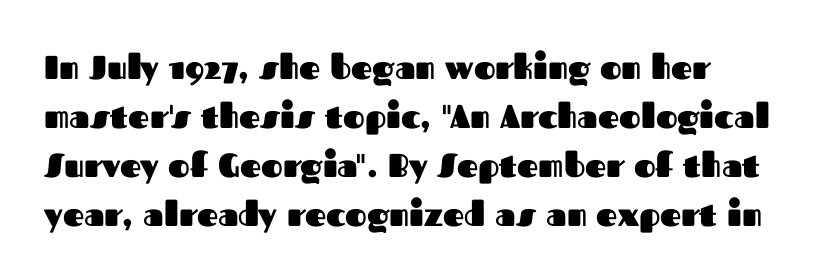
Q: Is the text bold? A: Yes.
Q: Is the text italic (slanted)? A: No, it is upright.
Q: Is the typeface a serif or a sans-serif typeface? A: Sans-serif.
Q: Is the text underlined? A: No.
Q: How is the paragraph aligned? A: Left-aligned.
Q: Is the spacing between letters normal or unusually wide? A: Normal.
Q: Is the spacing between lines tight, normal or loose? A: Normal.
Q: Width (condensed, normal, or wide)? A: Normal.
Q: Stroke contrast? A: Medium.
Q: x-height? A: Medium.
Q: Monospaced? A: No.
